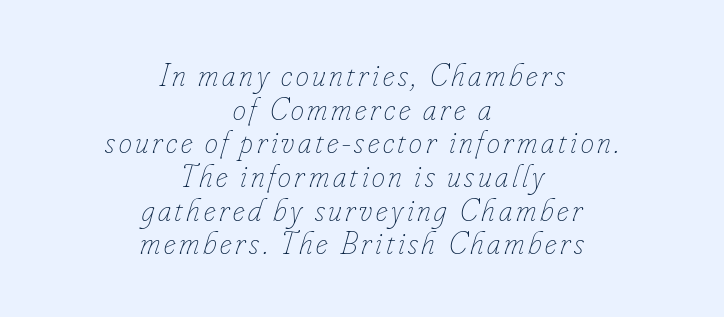
The image shows 33 px thin, condensed type, italic (leaning right); set centered, tight line spacing (1.02x), not underlined; low stroke contrast and a small x-height.
